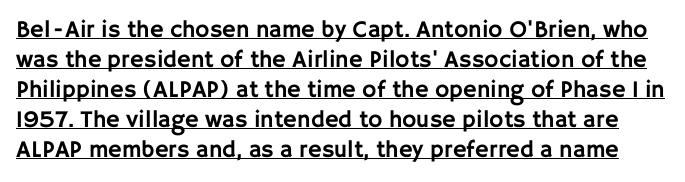
{"italic": "no", "underline": "yes", "line_spacing": "normal", "line_spacing_ratio": 1.25, "letter_spacing": "normal", "letter_spacing_em": 0.0, "glyph_px": 24}
